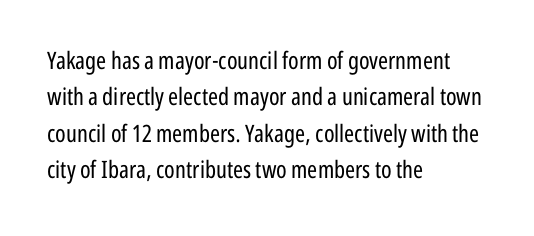
The foot of each line stays bare and open. These lines stack with their left ends in a neat column. Italic: no, the glyphs are upright roman. These lines sit exactly where default settings would place them.
